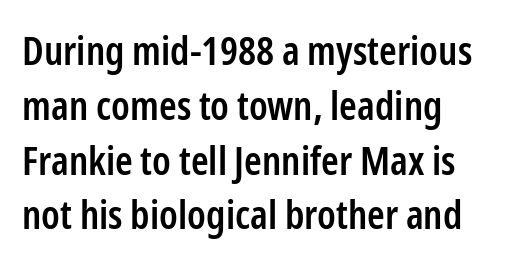
{"serif": "no", "italic": "no", "bold": "semi", "weight": "semibold", "width": "condensed", "stroke_contrast": "low", "x_height": "medium", "monospaced": "no", "underline": "no", "align": "left", "line_spacing": "normal", "line_spacing_ratio": 1.37, "letter_spacing": "normal", "letter_spacing_em": 0.0, "glyph_px": 40}
